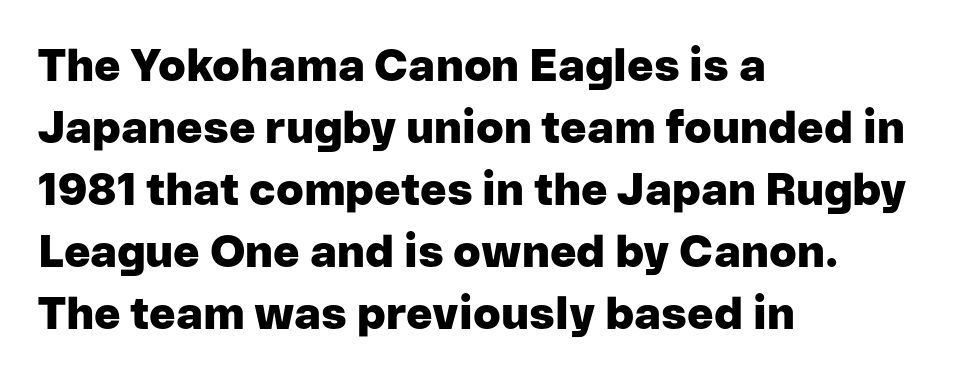
{"serif": "no", "italic": "no", "bold": "yes", "weight": "heavy", "width": "normal", "stroke_contrast": "low", "x_height": "medium", "monospaced": "no", "underline": "no", "align": "left", "line_spacing": "normal", "line_spacing_ratio": 1.38, "letter_spacing": "normal", "letter_spacing_em": 0.0, "glyph_px": 45}
